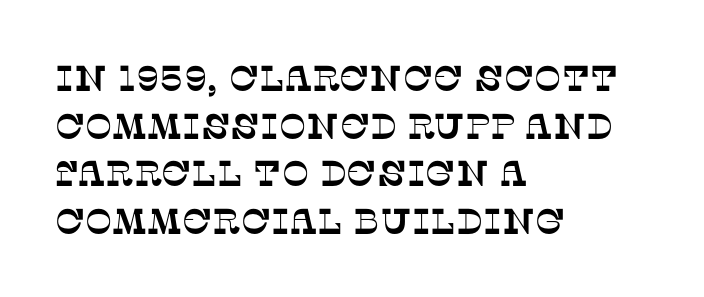
Q: Is the typeface a serif or a sans-serif typeface? A: Serif.
Q: Is the text underlined? A: No.
Q: How is the paragraph aligned? A: Left-aligned.
Q: Is the spacing between letters normal or unusually wide? A: Normal.
Q: Is the spacing between lines tight, normal or loose? A: Normal.
Q: Width (condensed, normal, or wide)? A: Normal.
Q: Stroke contrast? A: Low.
Q: x-height? A: Large.
Q: Monospaced? A: No.
